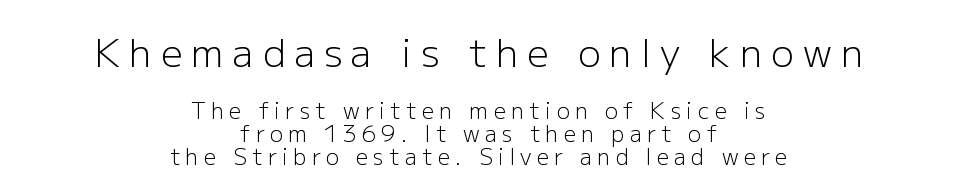
The image shows 38 px light sans-serif type, upright; set centered, tight line spacing (1.06x), unusually wide letter spacing (+0.24 em), not underlined; the first (top) block is 1.73x larger; low stroke contrast and a medium x-height.
